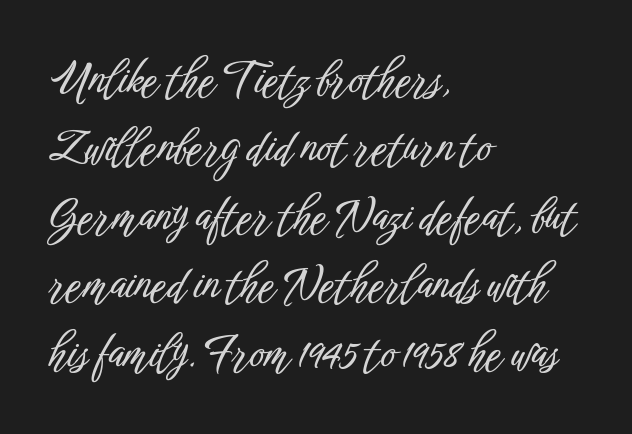
Q: Is the text italic (slanted)? A: Yes.
Q: Is the typeface a serif or a sans-serif typeface? A: Sans-serif.
Q: Is the text underlined? A: No.
Q: How is the paragraph aligned? A: Left-aligned.
Q: Is the spacing between letters normal or unusually wide? A: Normal.
Q: Is the spacing between lines tight, normal or loose? A: Normal.
Q: Width (condensed, normal, or wide)? A: Condensed.
Q: Stroke contrast? A: Low.
Q: x-height? A: Medium.
Q: Monospaced? A: No.
